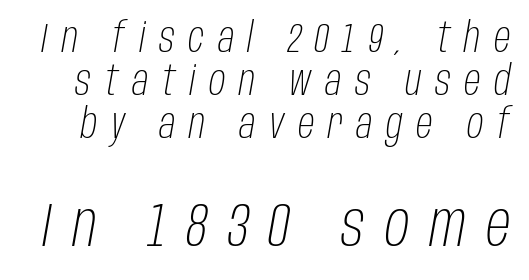
The image shows 61 px light, condensed type, italic (leaning right); set tight line spacing (1.05x), unusually wide letter spacing (+0.33 em), not underlined; the second (bottom) block is 1.49x larger; low stroke contrast and a large x-height.
